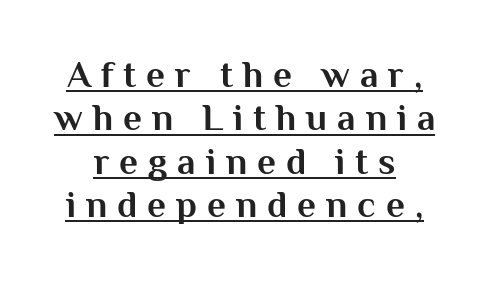
Q: Is the text bold? A: Yes.
Q: Is the text italic (slanted)? A: No, it is upright.
Q: Is the typeface a serif or a sans-serif typeface? A: Sans-serif.
Q: Is the text underlined? A: Yes.
Q: Is the spacing between letters normal or unusually wide? A: Unusually wide.
Q: Width (condensed, normal, or wide)? A: Normal.
Q: Stroke contrast? A: Medium.
Q: x-height? A: Medium.
Q: Monospaced? A: No.
